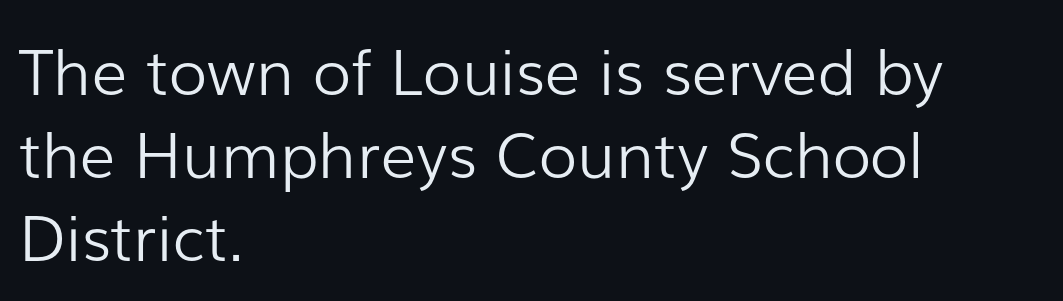
{"serif": "no", "italic": "no", "bold": "no", "weight": "light", "width": "normal", "stroke_contrast": "low", "x_height": "medium", "monospaced": "no", "underline": "no", "align": "left", "line_spacing": "normal", "line_spacing_ratio": 1.32, "letter_spacing": "normal", "letter_spacing_em": 0.0, "glyph_px": 63}
